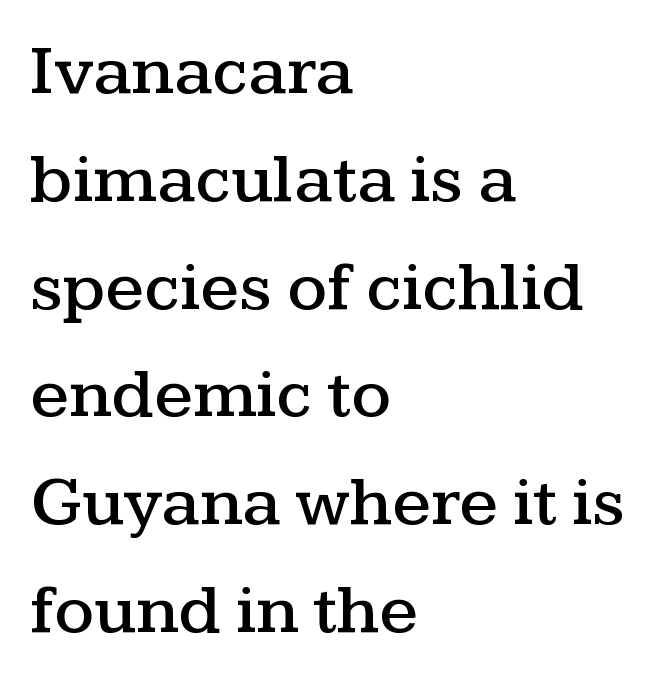
Casual observation: everything's shoved over to the left. Is this a fixed-width face? No — the glyphs have proportional, varying widths. Is there any slant? The stems are plumb. Each row of text sits above clean, open space. The face used here is seriffed, in the tradition of book romans. Inter-character spacing is left at the font's built-in metrics.
